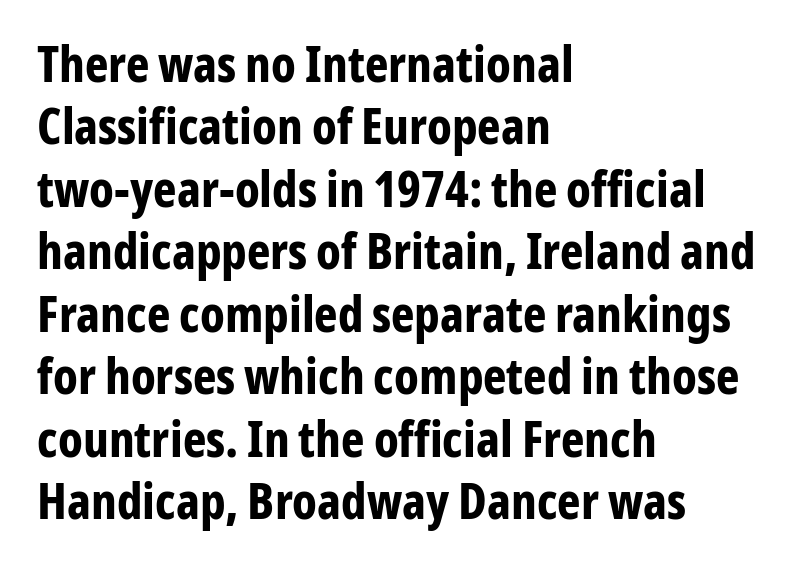
Q: Is the text bold? A: Yes.
Q: Is the text italic (slanted)? A: No, it is upright.
Q: Is the typeface a serif or a sans-serif typeface? A: Sans-serif.
Q: Is the text underlined? A: No.
Q: How is the paragraph aligned? A: Left-aligned.
Q: Is the spacing between letters normal or unusually wide? A: Normal.
Q: Is the spacing between lines tight, normal or loose? A: Normal.
Q: Width (condensed, normal, or wide)? A: Condensed.
Q: Stroke contrast? A: Low.
Q: x-height? A: Medium.
Q: Monospaced? A: No.
